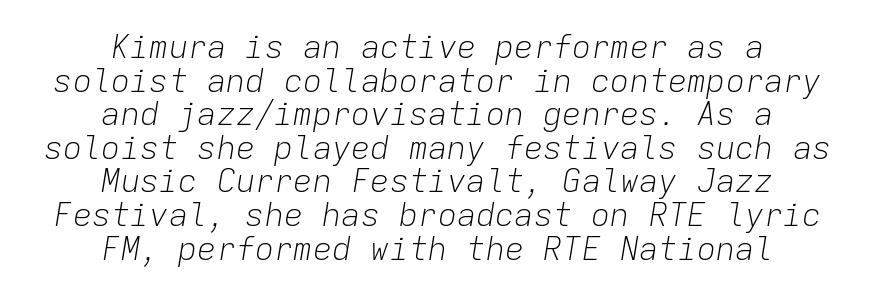
{"italic": "yes", "lean": "right", "slant_degrees": 9, "bold": "no", "weight": "light", "width": "normal", "stroke_contrast": "low", "x_height": "medium", "monospaced": "yes", "underline": "no", "align": "center", "line_spacing": "tight", "line_spacing_ratio": 1.05, "letter_spacing": "normal", "letter_spacing_em": 0.0, "glyph_px": 32}
